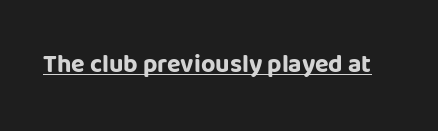
The face used here appears with an underline applied. Nope, not italic — everything's standing straight. This is heavy type, rendered in bold. Nobody touched the tracking dial on this one.
